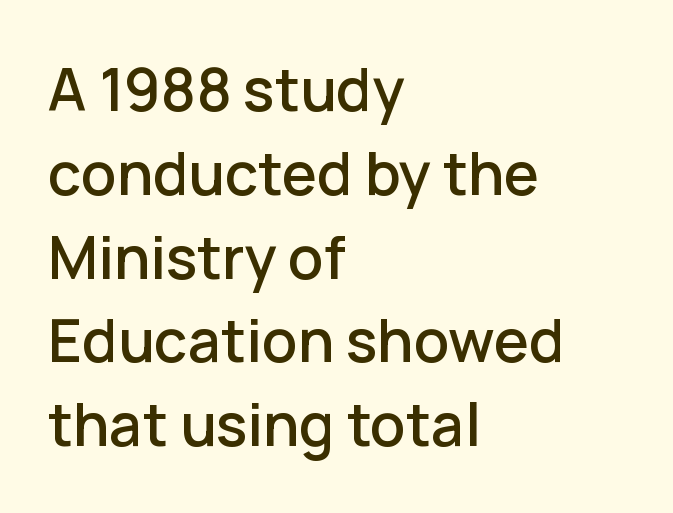
Q: Is the text italic (slanted)? A: No, it is upright.
Q: Is the typeface a serif or a sans-serif typeface? A: Sans-serif.
Q: Is the text underlined? A: No.
Q: How is the paragraph aligned? A: Left-aligned.
Q: Is the spacing between letters normal or unusually wide? A: Normal.
Q: Is the spacing between lines tight, normal or loose? A: Normal.
Q: Width (condensed, normal, or wide)? A: Normal.
Q: Stroke contrast? A: Low.
Q: x-height? A: Medium.
Q: Monospaced? A: No.
